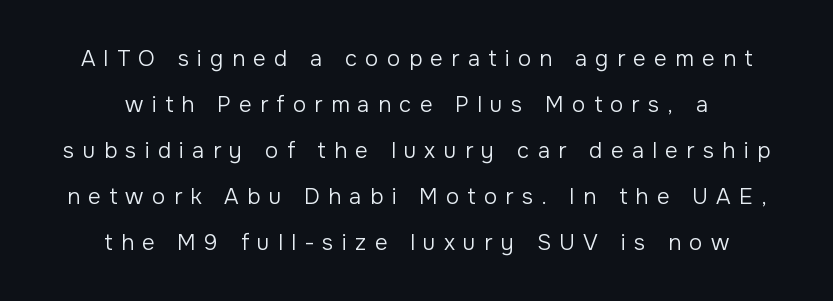
The image shows 22 px text type, upright; set centered, loose line spacing (2.09x), unusually wide letter spacing (+0.38 em), not underlined.
